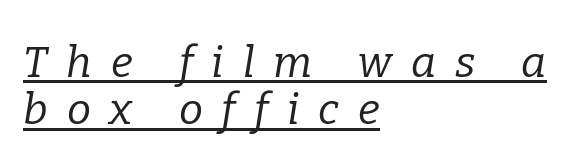
The image shows 43 px regular-weight serif type, italic (leaning right); set left-aligned, tight line spacing (1.1x), unusually wide letter spacing (+0.44 em), underlined; low stroke contrast and a medium x-height.
